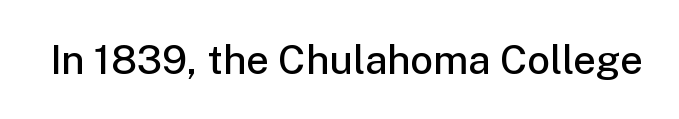
The rendering uses natural spacing where letterforms have individual widths. The area under the type is left untouched. Does the type have serifs? No, each stem ends abruptly. The specimen reads as upright at a glance. A somewhat darkened texture: the type is semibold rather than bold. You could call the tracking neutral — neither tight nor loose.
